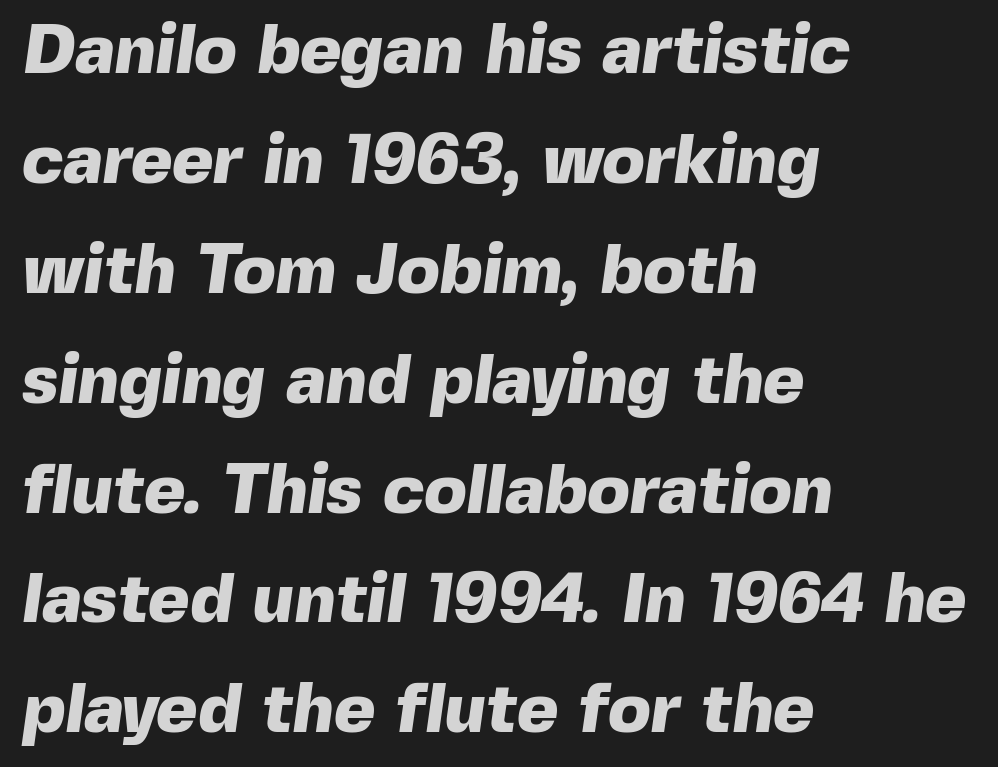
{"serif": "no", "bold": "yes", "weight": "heavy", "width": "normal", "x_height": "medium", "monospaced": "no", "underline": "no", "align": "left", "line_spacing": "normal", "line_spacing_ratio": 1.57, "letter_spacing": "normal", "letter_spacing_em": 0.0, "glyph_px": 70}
